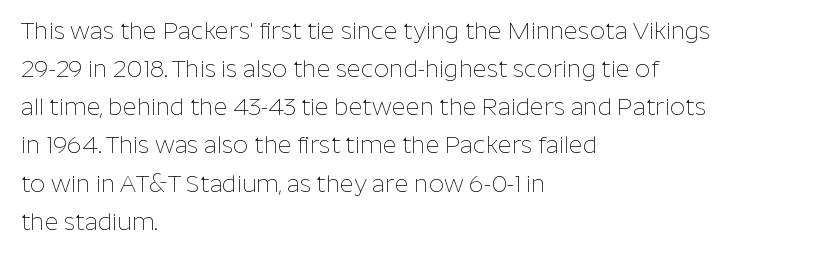
Is there much room between lines? A standard amount, neither cramped nor airy. A roman cut, with each character standing at attention. How are the letters spaced? Ordinarily, with no added tracking. This rendering features lettering with no underline. The paragraph shown leans on its left margin. The weight tops out at a normal text grade.
